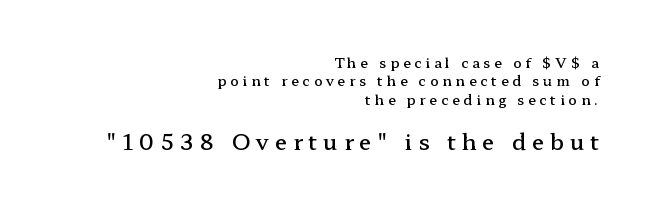
{"italic": "no", "bold": "semi", "underline": "no", "align": "right", "line_spacing": "normal", "line_spacing_ratio": 1.31, "letter_spacing": "wide", "letter_spacing_em": 0.27, "larger_block": "second", "size_ratio": 1.57, "glyph_px": 22}
